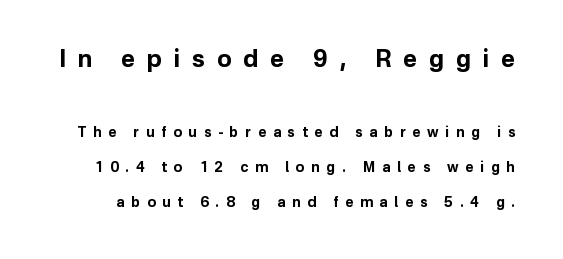
{"italic": "no", "bold": "yes", "underline": "no", "line_spacing": "loose", "line_spacing_ratio": 2.47, "letter_spacing": "wide", "letter_spacing_em": 0.49, "larger_block": "first", "size_ratio": 1.71, "glyph_px": 24}
